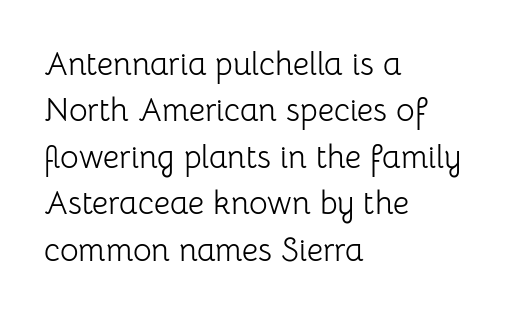
Q: Is the text bold? A: No.
Q: Is the text italic (slanted)? A: No, it is upright.
Q: Is the typeface a serif or a sans-serif typeface? A: Sans-serif.
Q: Is the text underlined? A: No.
Q: How is the paragraph aligned? A: Left-aligned.
Q: Is the spacing between letters normal or unusually wide? A: Normal.
Q: Is the spacing between lines tight, normal or loose? A: Normal.
Q: Width (condensed, normal, or wide)? A: Normal.
Q: Stroke contrast? A: Low.
Q: x-height? A: Medium.
Q: Monospaced? A: No.
